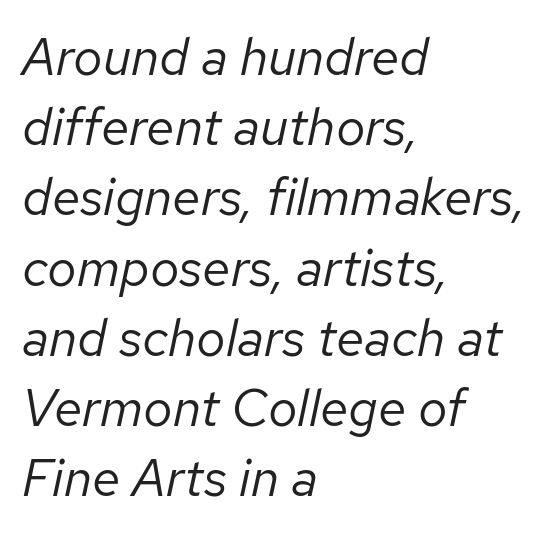
The image shows 52 px regular-weight type, italic (leaning right); set left-aligned, normal line spacing (1.35x), normal letter spacing, not underlined; low stroke contrast and a medium x-height.
